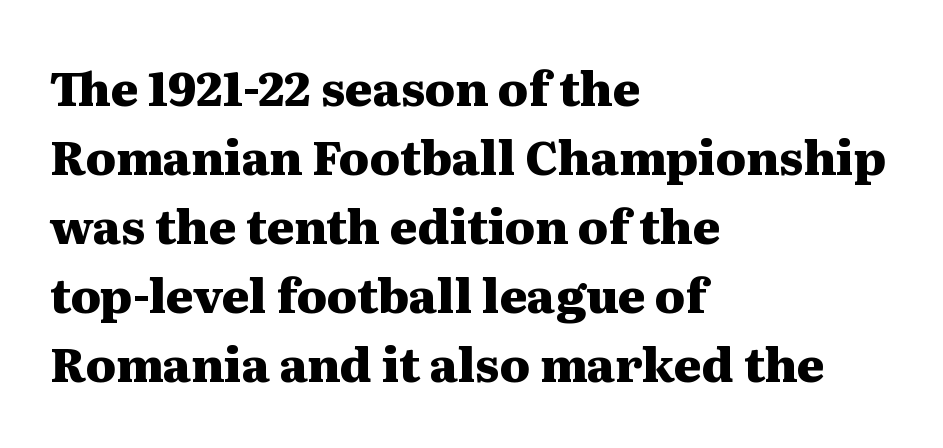
{"serif": "yes", "italic": "no", "bold": "yes", "weight": "heavy", "width": "wide", "stroke_contrast": "medium", "x_height": "medium", "monospaced": "no", "underline": "no", "align": "left", "line_spacing": "normal", "line_spacing_ratio": 1.47, "letter_spacing": "normal", "letter_spacing_em": 0.0, "glyph_px": 47}
